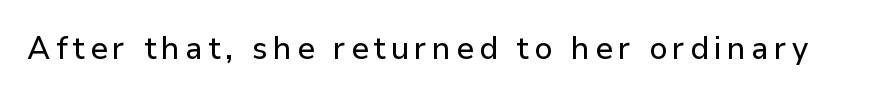
Do the characters align in a grid? No, the font is proportional. The baseline area is clear. The lettering holds an erect, upright posture throughout. Look at the bottom of the vertical strokes: they stop flat, with no serifs.
